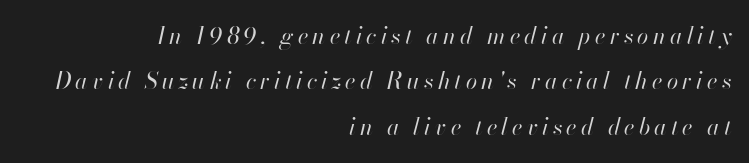
Nobody drew a line under any word here. The leading is generous, giving the passage an open texture. The letterforms sit at book weight or below. The rendering applies a slant to the glyphs. These lines are set flush right with a ragged left edge.
